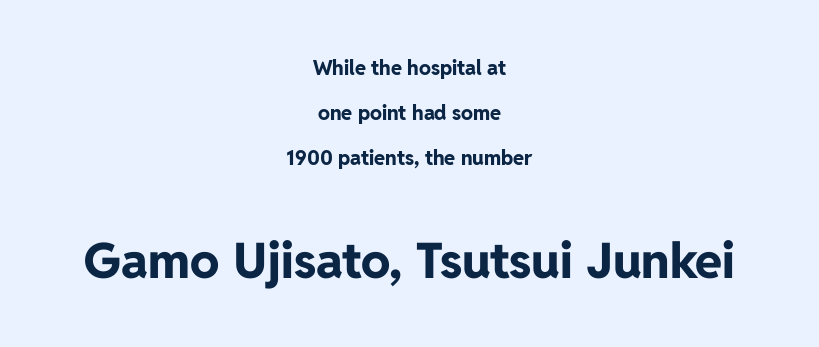
A roman cut, with each character standing at attention. Leading: increased. Look at the tracking — it's just the regular setting, nothing added. Do the characters align in a grid? No, the font is proportional. The passage shown begins with its smaller block and ends with its larger one.
